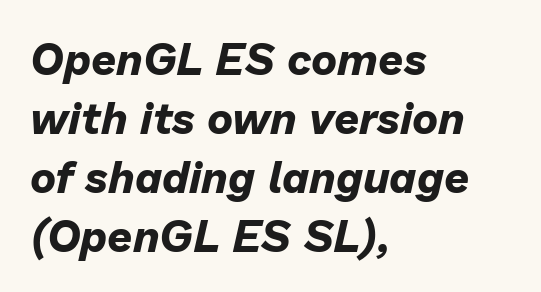
Q: Is the text bold? A: Yes.
Q: Is the text italic (slanted)? A: Yes, it leans right by about 13 degrees.
Q: Is the text underlined? A: No.
Q: How is the paragraph aligned? A: Left-aligned.
Q: Is the spacing between letters normal or unusually wide? A: Normal.
Q: Is the spacing between lines tight, normal or loose? A: Normal.
Q: Width (condensed, normal, or wide)? A: Normal.
Q: Stroke contrast? A: Low.
Q: x-height? A: Medium.
Q: Monospaced? A: No.
